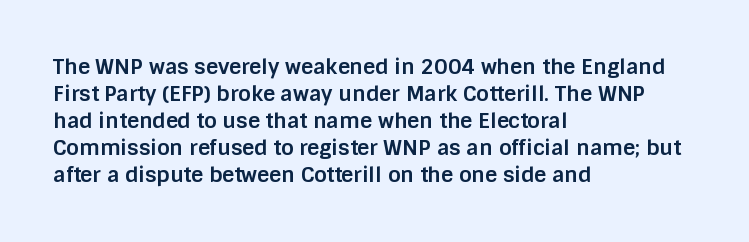
The image shows 21 px bold type, upright; set left-aligned, normal line spacing (1.28x), normal letter spacing, not underlined.
